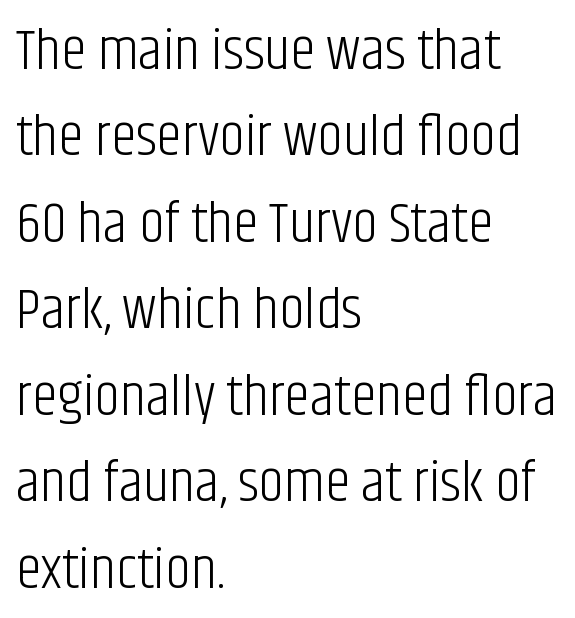
{"serif": "no", "italic": "no", "bold": "no", "weight": "light", "width": "condensed", "stroke_contrast": "low", "x_height": "large", "monospaced": "no", "underline": "no", "align": "left", "line_spacing": "normal", "line_spacing_ratio": 1.49, "letter_spacing": "normal", "letter_spacing_em": 0.0, "glyph_px": 58}
